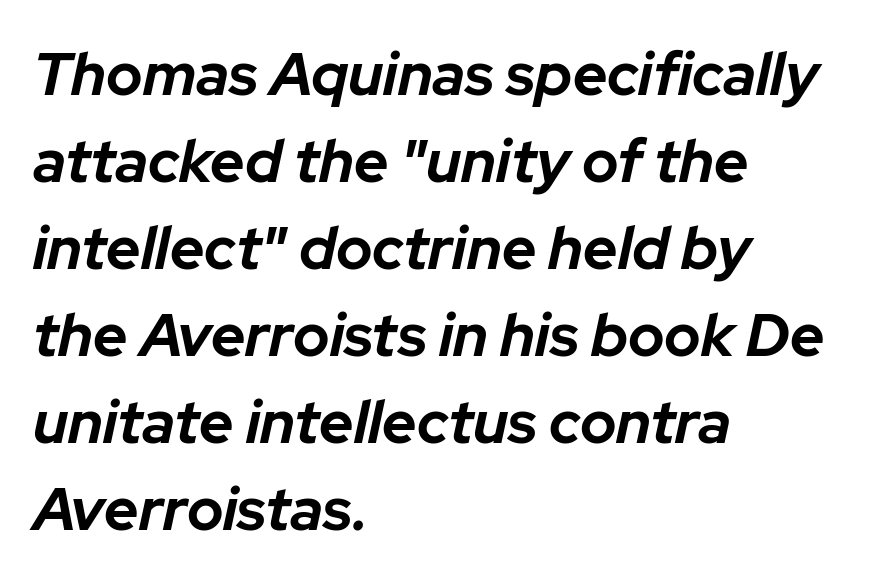
The ragged edge is on the right, which tells us the setting is flush left. Unmarked baselines from the first word to the last. Character widths vary here, with narrow letters taking less room than wide ones. What weight is shown? A full bold with thick strokes. The font's italic variant was chosen for this text.
